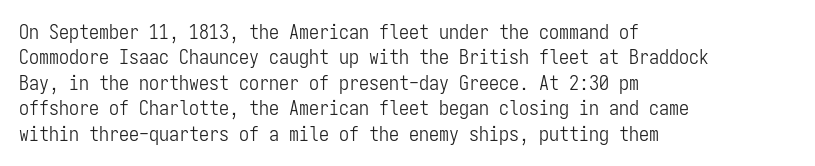
{"italic": "no", "bold": "no", "underline": "no", "align": "left", "line_spacing": "normal", "line_spacing_ratio": 1.27, "letter_spacing": "normal", "letter_spacing_em": 0.0, "glyph_px": 20}
